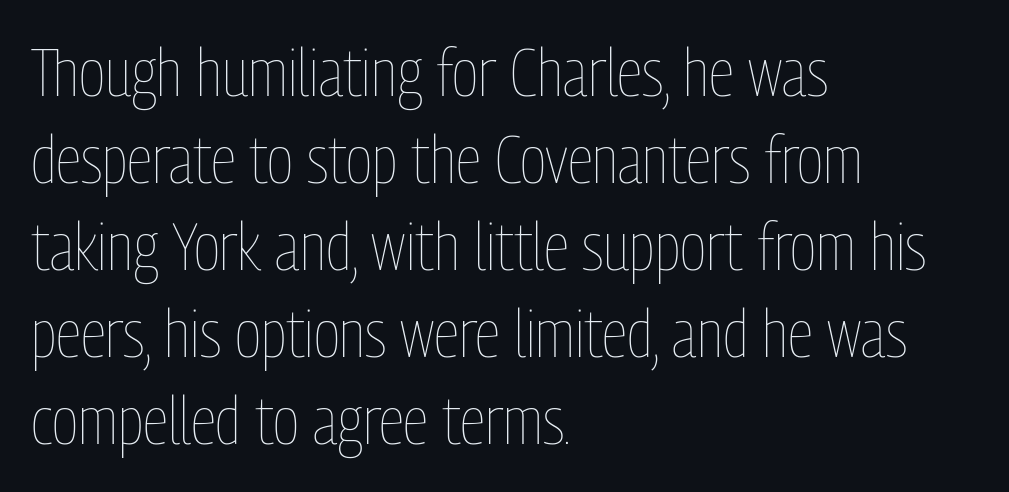
Q: Is the text bold? A: No.
Q: Is the text italic (slanted)? A: No, it is upright.
Q: Is the text underlined? A: No.
Q: How is the paragraph aligned? A: Left-aligned.
Q: Is the spacing between letters normal or unusually wide? A: Normal.
Q: Is the spacing between lines tight, normal or loose? A: Normal.
Q: Width (condensed, normal, or wide)? A: Condensed.
Q: Stroke contrast? A: Low.
Q: x-height? A: Medium.
Q: Monospaced? A: No.
